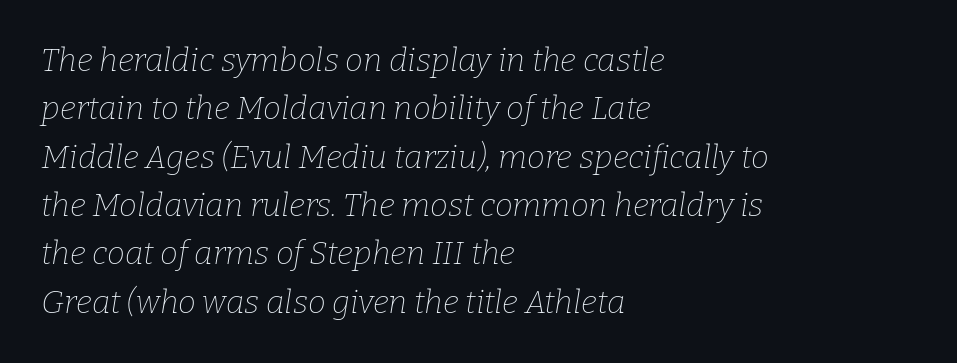
The string is rendered with underlining switched off. The passage shown is not bold in any degree. Does the lettering tilt? It does — this is italic. Notice how the passage keeps a crisp vertical edge on the left only.
